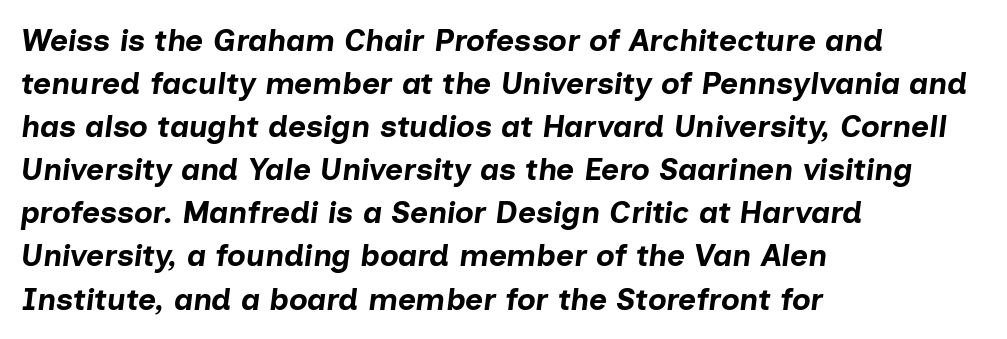
{"italic": "yes", "lean": "right", "slant_degrees": 7, "bold": "yes", "weight": "bold", "width": "normal", "stroke_contrast": "low", "x_height": "medium", "monospaced": "no", "underline": "no", "align": "left", "line_spacing": "normal", "line_spacing_ratio": 1.39, "letter_spacing": "normal", "letter_spacing_em": 0.0, "glyph_px": 31}
